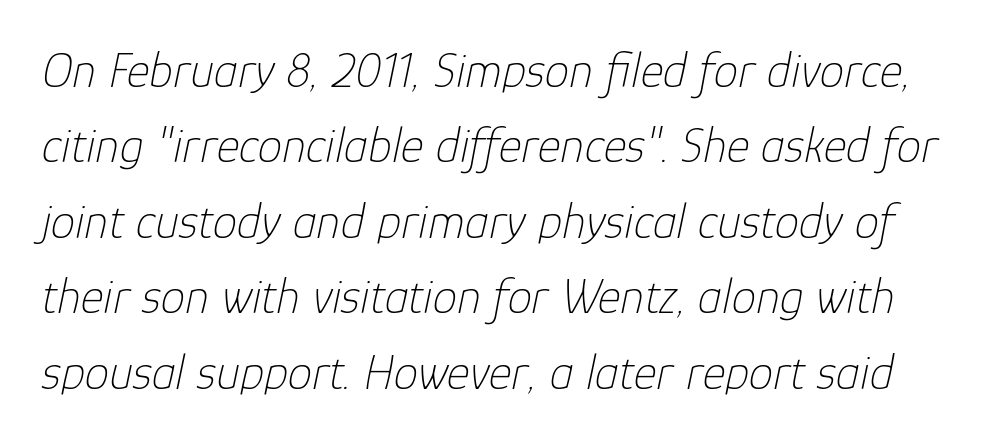
Q: Is the text bold? A: No.
Q: Is the text italic (slanted)? A: Yes, it leans right by about 12 degrees.
Q: Is the text underlined? A: No.
Q: Is the spacing between letters normal or unusually wide? A: Normal.
Q: Is the spacing between lines tight, normal or loose? A: Normal.
Q: Width (condensed, normal, or wide)? A: Normal.
Q: Stroke contrast? A: Low.
Q: x-height? A: Medium.
Q: Monospaced? A: No.
